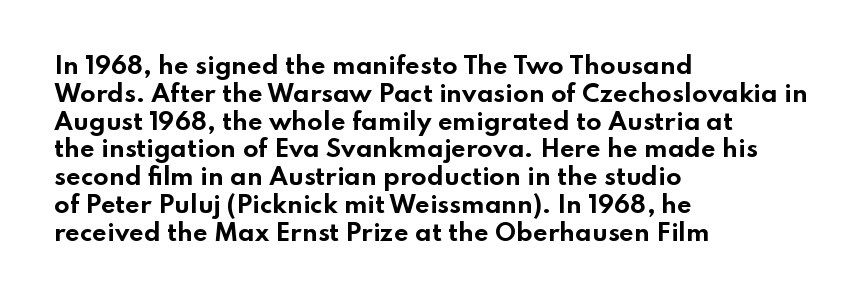
The image shows 23 px bold type, upright; set left-aligned, line spacing 1.21x, normal letter spacing, not underlined.
